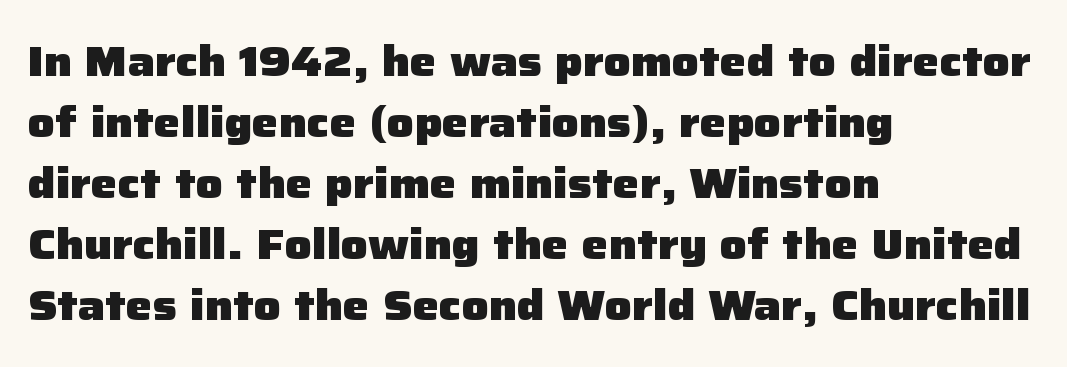
Has an underline been added? It has not. This sample has the flowing, uneven cadence of proportional lettering. These lines are composed in type without serifs. The lettering stays uniformly vertical, giving the passage a roman look. Look at the stroke-to-counter ratio: heavy, a bold.
